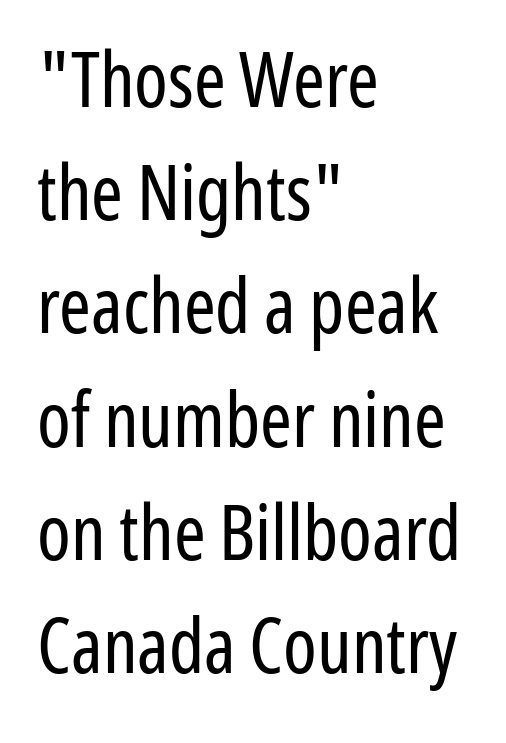
{"serif": "no", "italic": "no", "bold": "no", "weight": "regular", "width": "condensed", "stroke_contrast": "low", "x_height": "medium", "monospaced": "no", "underline": "no", "align": "left", "line_spacing": "normal", "line_spacing_ratio": 1.49, "letter_spacing": "normal", "letter_spacing_em": 0.0, "glyph_px": 76}
